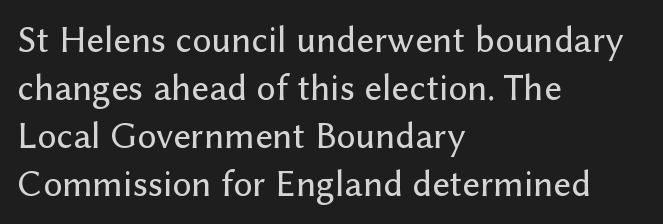
Q: Is the text italic (slanted)? A: No, it is upright.
Q: Is the typeface a serif or a sans-serif typeface? A: Sans-serif.
Q: Is the text underlined? A: No.
Q: How is the paragraph aligned? A: Left-aligned.
Q: Is the spacing between letters normal or unusually wide? A: Normal.
Q: Is the spacing between lines tight, normal or loose? A: Normal.
Q: Width (condensed, normal, or wide)? A: Normal.
Q: Stroke contrast? A: Low.
Q: x-height? A: Medium.
Q: Monospaced? A: No.
